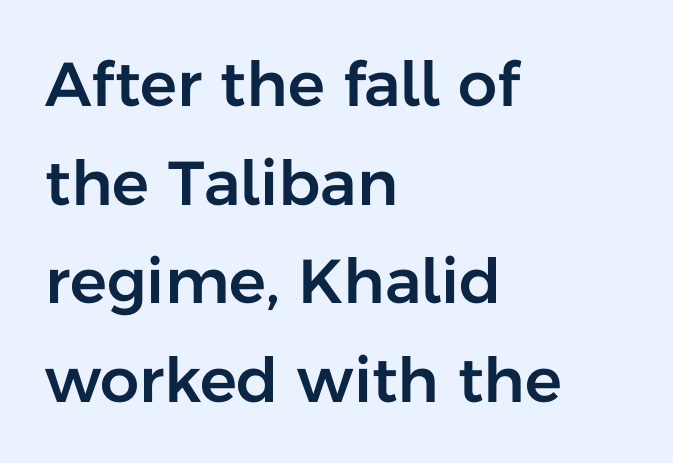
{"serif": "no", "italic": "no", "width": "normal", "stroke_contrast": "low", "x_height": "medium", "monospaced": "no", "underline": "no", "align": "left", "line_spacing": "normal", "line_spacing_ratio": 1.59, "letter_spacing": "normal", "letter_spacing_em": 0.0, "glyph_px": 62}
